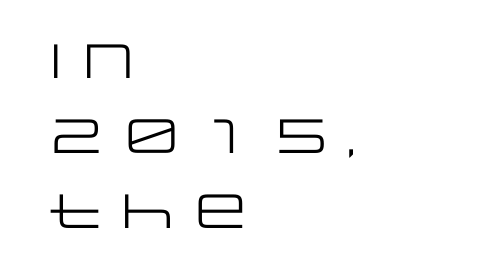
The characters are drawn with everyday or finer stroke widths. Posture: vertical. Evenly set lines give the paragraph a standard silhouette. Think of a printed novel: that variable character pitch is what you see here. Are there feet on the stems? There aren't — it's a sans. The rendering anchors every line to the left-hand side.
